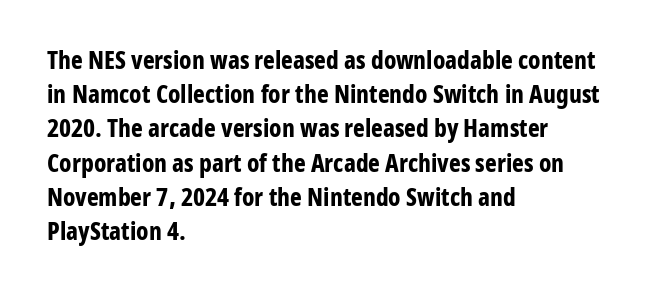
The image shows 25 px bold type, upright; set left-aligned, normal line spacing (1.37x), normal letter spacing, not underlined.
